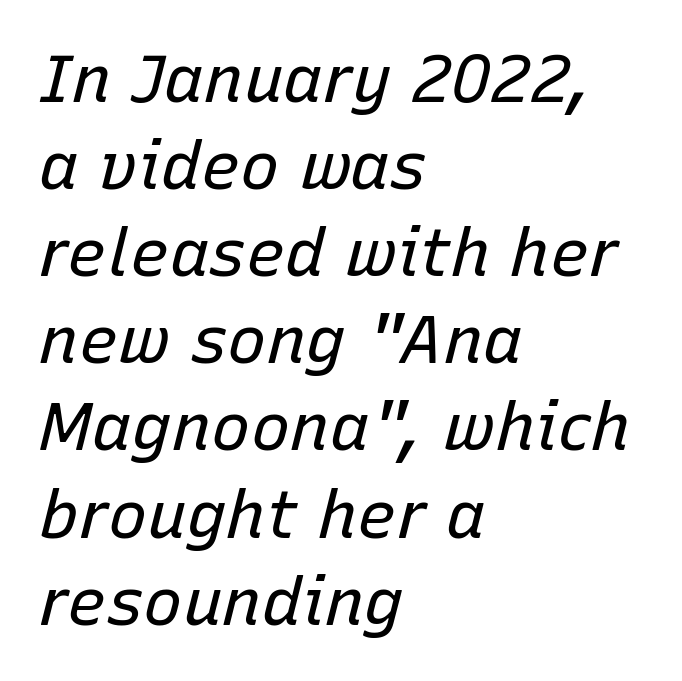
Compared with a typical body face, this is equally light or lighter still. Inter-character spacing is left at the font's built-in metrics. Plain, unruled lines of type. The typesetter chose a ragged-right arrangement here. Observe the lean: these are italic letterforms. The rows are spaced the way most documents space them.
